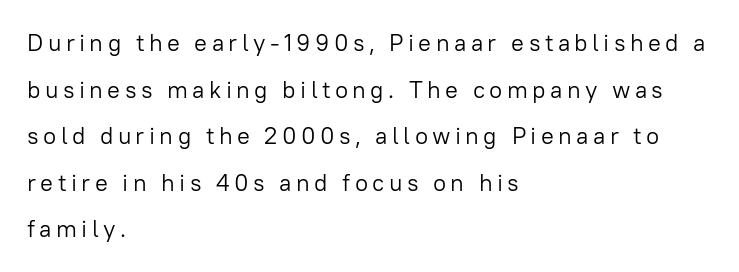
Q: Is the text bold? A: No.
Q: Is the text italic (slanted)? A: No, it is upright.
Q: Is the text underlined? A: No.
Q: How is the paragraph aligned? A: Left-aligned.
Q: Is the spacing between lines tight, normal or loose? A: Loose.
